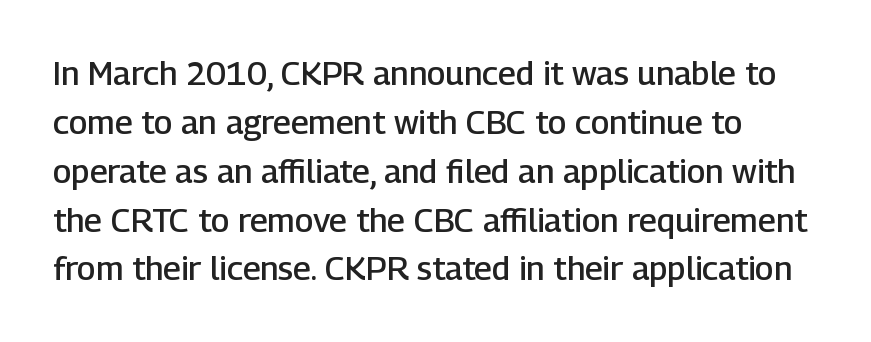
The letterforms sit shoulder to shoulder at normal distance. Check the space under the baseline: it is left empty. This sample has the flowing, uneven cadence of proportional lettering. The characters look somewhat weighty, a semibold short of true bold. Normally led — the rows are evenly, conventionally spaced.
